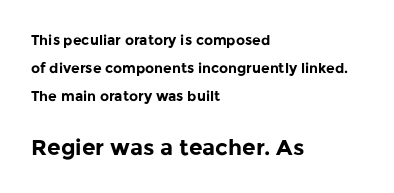
The image shows 22 px bold type, upright; set left-aligned, loose line spacing (2.01x), normal letter spacing, not underlined; the second (bottom) block is 1.57x larger.
